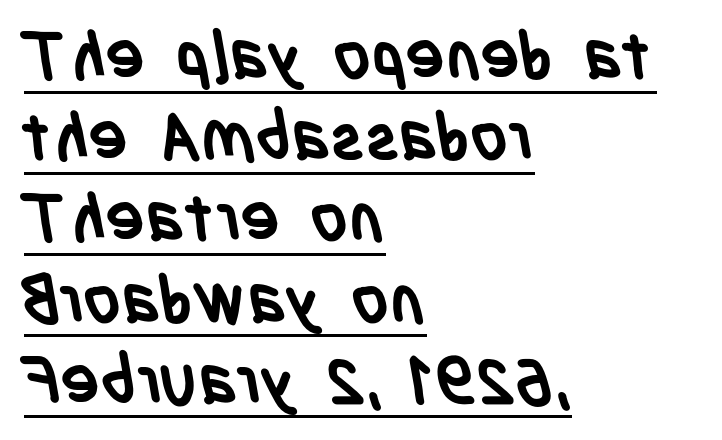
{"serif": "no", "bold": "yes", "weight": "semibold", "width": "condensed", "stroke_contrast": "low", "x_height": "large", "monospaced": "no", "underline": "yes", "align": "left", "line_spacing_ratio": 1.23, "letter_spacing": "normal", "letter_spacing_em": 0.0, "glyph_px": 66}
